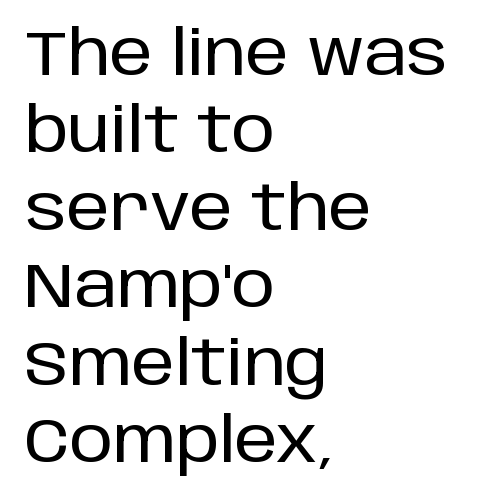
Quick note: underline off. Italic: no, the glyphs are upright roman. A classic flush-left, rag-right setting is used for this passage. This sample uses plain, unmodified letter spacing. Regular leading. Character widths vary here, with narrow letters taking less room than wide ones.
